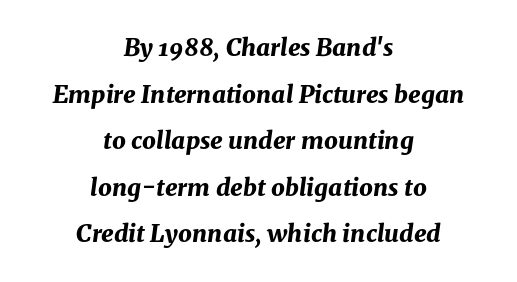
{"italic": "yes", "lean": "right", "slant_degrees": 8, "bold": "yes", "underline": "no", "align": "center", "line_spacing": "loose", "line_spacing_ratio": 1.94, "letter_spacing": "normal", "letter_spacing_em": 0.0, "glyph_px": 24}
